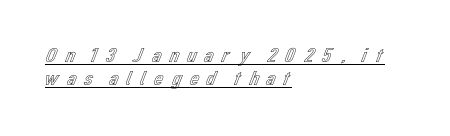
{"underline": "yes", "align": "left", "line_spacing": "tight", "line_spacing_ratio": 1.1, "letter_spacing": "wide", "letter_spacing_em": 0.25, "glyph_px": 21}
